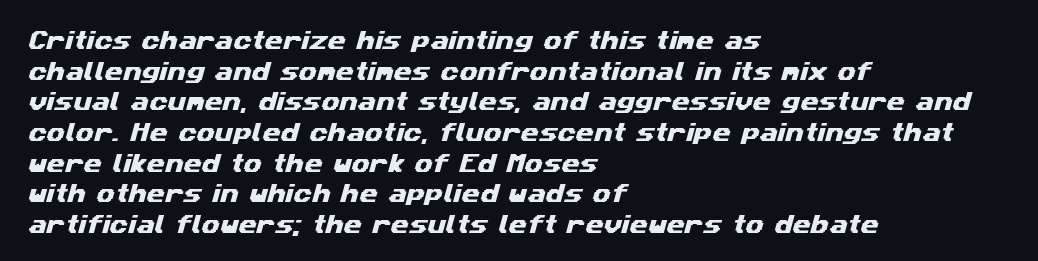
The image shows 21 px text type; set left-aligned, normal line spacing (1.46x), normal letter spacing, not underlined.
